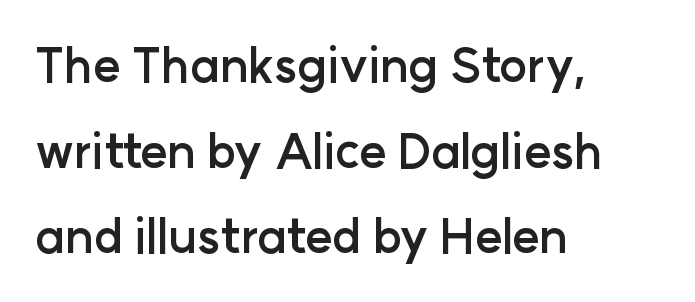
Look at the stroke-to-counter ratio: heavy, a bold. Here the glyphs are tracked normally, forming tight word shapes. The font family rendered here belongs to the sans-serif group. Varying glyph widths throughout — classic text-font behaviour.
